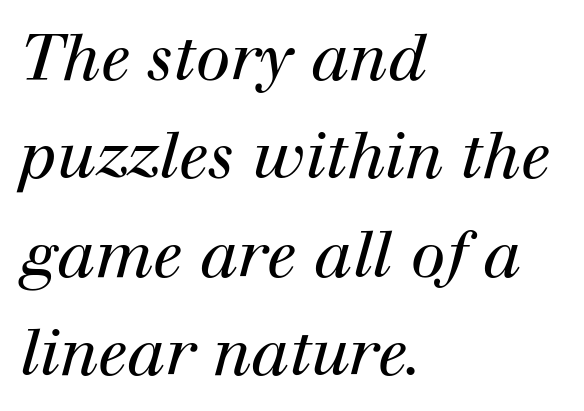
Q: Is the text bold? A: No.
Q: Is the text italic (slanted)? A: Yes, it leans right by about 12 degrees.
Q: Is the typeface a serif or a sans-serif typeface? A: Serif.
Q: Is the text underlined? A: No.
Q: How is the paragraph aligned? A: Left-aligned.
Q: Is the spacing between letters normal or unusually wide? A: Normal.
Q: Is the spacing between lines tight, normal or loose? A: Normal.
Q: Width (condensed, normal, or wide)? A: Normal.
Q: Stroke contrast? A: High.
Q: x-height? A: Medium.
Q: Monospaced? A: No.
